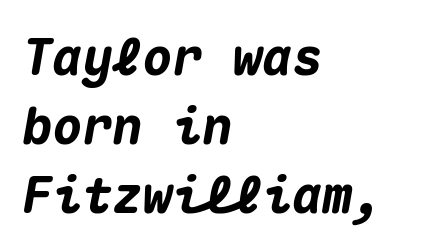
The paragraph has a hard left edge and a soft right edge. This is oblique type, the kind used for emphasis or titles. Words appear dense and cohesive because spacing is normal. If you measured baseline to baseline, you'd find a middling distance.
